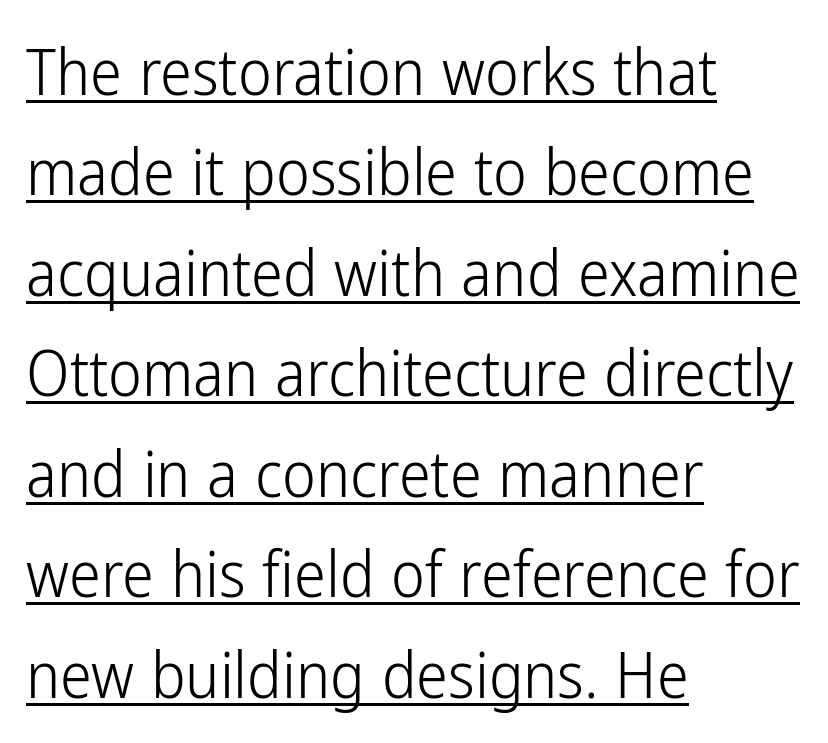
The image shows 64 px light, condensed sans-serif type, upright; set left-aligned, normal line spacing (1.57x), normal letter spacing, underlined; low stroke contrast and a medium x-height.
